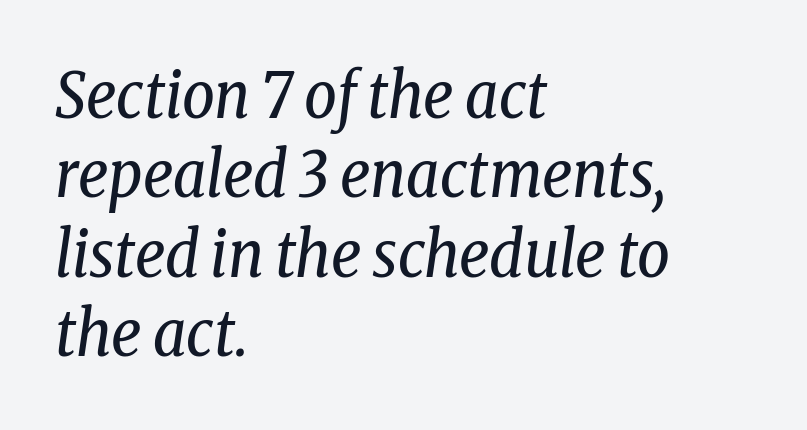
Q: Is the text bold? A: No.
Q: Is the text italic (slanted)? A: Yes, it leans right by about 8 degrees.
Q: Is the typeface a serif or a sans-serif typeface? A: Serif.
Q: Is the text underlined? A: No.
Q: How is the paragraph aligned? A: Left-aligned.
Q: Is the spacing between letters normal or unusually wide? A: Normal.
Q: Width (condensed, normal, or wide)? A: Condensed.
Q: Stroke contrast? A: Low.
Q: x-height? A: Medium.
Q: Monospaced? A: No.
